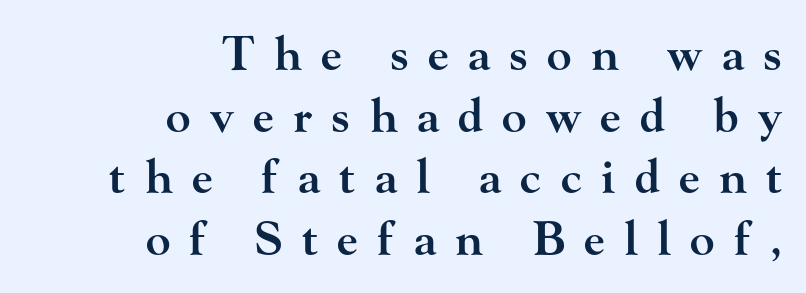
Compared with typical paragraphs, the rows here are spaced about the same. This sample has the flowing, uneven cadence of proportional lettering. Compared with typical body copy, the letter spacing here is much looser. Any mark beneath the type? The region is blank.
